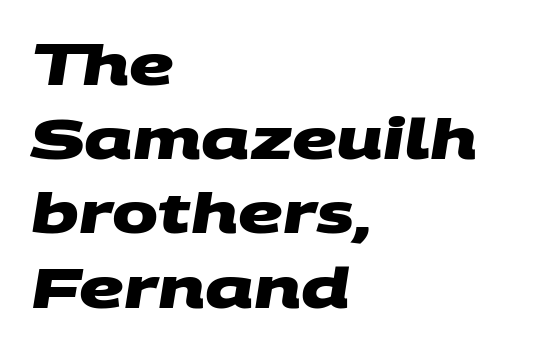
The rendering uses natural spacing where letterforms have individual widths. Caption: multi-line text, flush left, ragged right. The characters look thick and weighty, a clear bold. The baseline area is clear. The letters carry no serifs — their stems end cleanly without finishing strokes.
